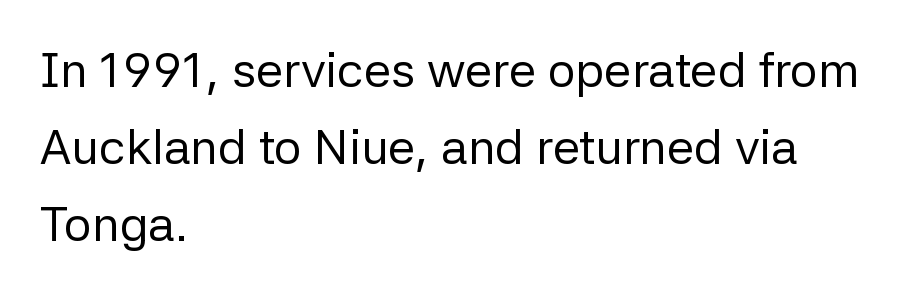
{"serif": "no", "italic": "no", "bold": "no", "weight": "regular", "width": "normal", "stroke_contrast": "low", "x_height": "medium", "monospaced": "no", "underline": "no", "align": "left", "line_spacing": "normal", "line_spacing_ratio": 1.57, "letter_spacing": "normal", "letter_spacing_em": 0.0, "glyph_px": 49}
